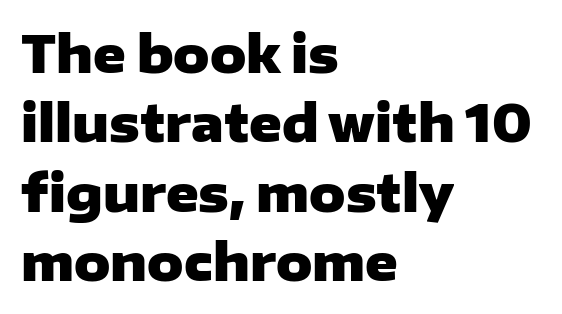
No italicization has been applied; the sample stays upright. Spacing between characters is what you'd get straight out of the box. Notice how thick the strokes are: this is what a full bold looks like. The lines are quadded left.
